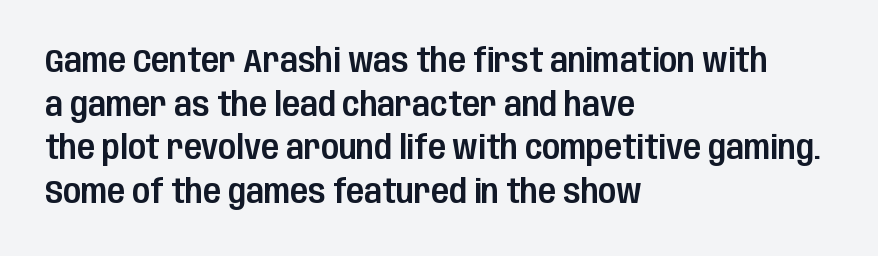
{"serif": "no", "italic": "no", "width": "condensed", "stroke_contrast": "low", "x_height": "large", "monospaced": "no", "underline": "no", "align": "left", "line_spacing": "normal", "line_spacing_ratio": 1.32, "letter_spacing": "normal", "letter_spacing_em": 0.0, "glyph_px": 33}
